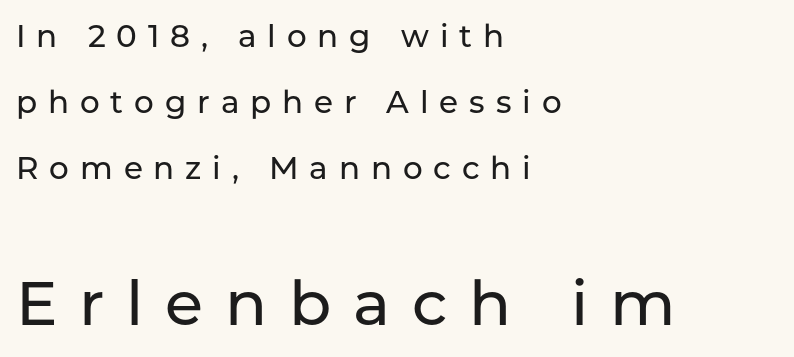
{"serif": "no", "italic": "no", "width": "normal", "stroke_contrast": "low", "x_height": "medium", "monospaced": "no", "underline": "no", "align": "left", "line_spacing": "loose", "line_spacing_ratio": 2.13, "letter_spacing": "wide", "letter_spacing_em": 0.35, "larger_block": "second", "size_ratio": 2.0, "glyph_px": 62}
